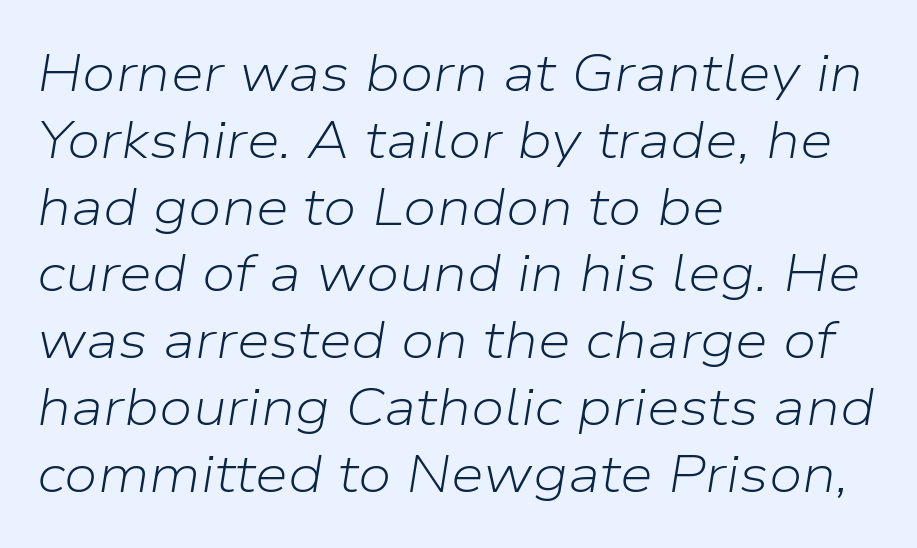
The cut favours lightness, reaching ordinary text weight at its darkest. Interline gaps are of average width in this sample. The space directly below the letters is spotless. This sample uses plain, unmodified letter spacing.
